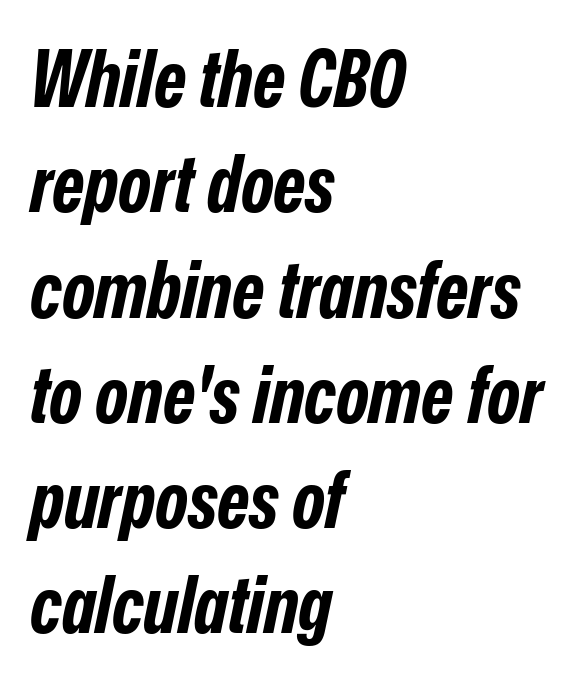
The image shows 78 px bold, condensed type, italic (leaning right); set left-aligned, normal line spacing (1.35x), normal letter spacing, not underlined; low stroke contrast and a medium x-height.
